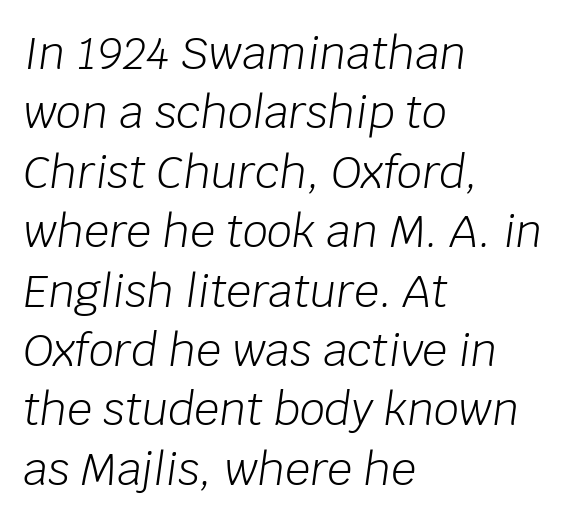
Q: Is the text bold? A: No.
Q: Is the text italic (slanted)? A: Yes, it leans right by about 8 degrees.
Q: Is the text underlined? A: No.
Q: How is the paragraph aligned? A: Left-aligned.
Q: Is the spacing between letters normal or unusually wide? A: Normal.
Q: Is the spacing between lines tight, normal or loose? A: Normal.
Q: Width (condensed, normal, or wide)? A: Normal.
Q: Stroke contrast? A: Low.
Q: x-height? A: Large.
Q: Monospaced? A: No.
